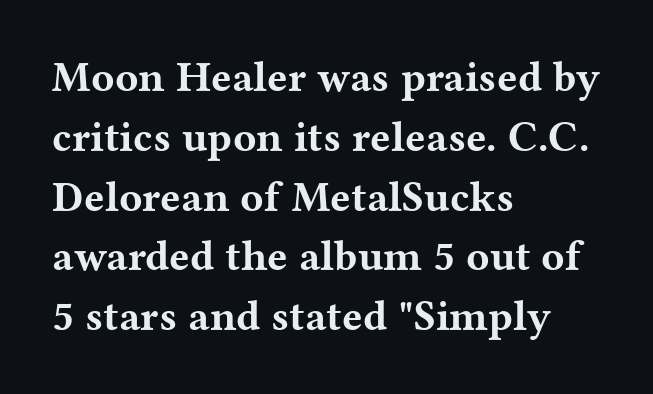
The image shows 43 px bold, wide serif type, upright; set left-aligned, normal line spacing (1.39x), normal letter spacing, not underlined; medium stroke contrast and a medium x-height.
